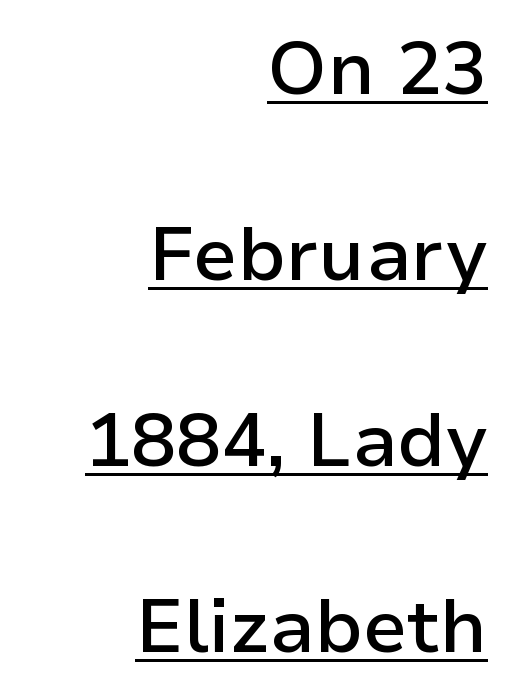
The image shows 75 px semibold sans-serif type, upright; set right-aligned, loose line spacing (2.48x), normal letter spacing, underlined; low stroke contrast and a medium x-height.
